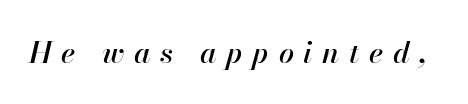
Q: Is the text italic (slanted)? A: Yes, it leans right by about 13 degrees.
Q: Is the text underlined? A: No.
Q: Is the spacing between letters normal or unusually wide? A: Unusually wide.
Q: Width (condensed, normal, or wide)? A: Normal.
Q: Stroke contrast? A: High.
Q: x-height? A: Small.
Q: Monospaced? A: No.
